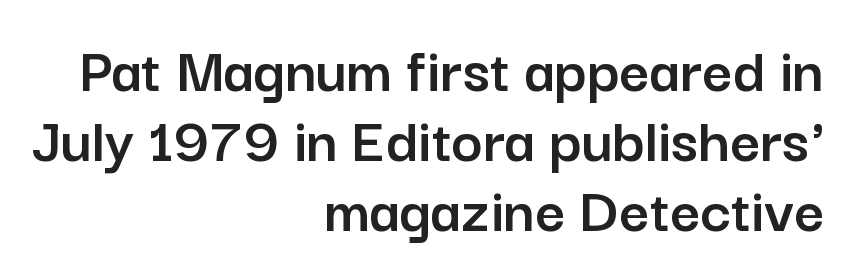
{"serif": "no", "italic": "no", "width": "normal", "stroke_contrast": "low", "x_height": "medium", "monospaced": "no", "underline": "no", "align": "right", "line_spacing": "tight", "line_spacing_ratio": 1.06, "letter_spacing": "normal", "letter_spacing_em": 0.0, "glyph_px": 66}
